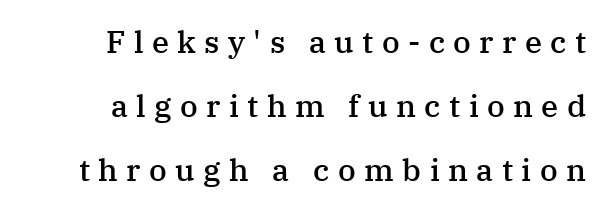
The image shows 31 px semibold serif type, upright; set right-aligned, loose line spacing (2.07x), unusually wide letter spacing (+0.27 em), not underlined; medium stroke contrast and a medium x-height.
